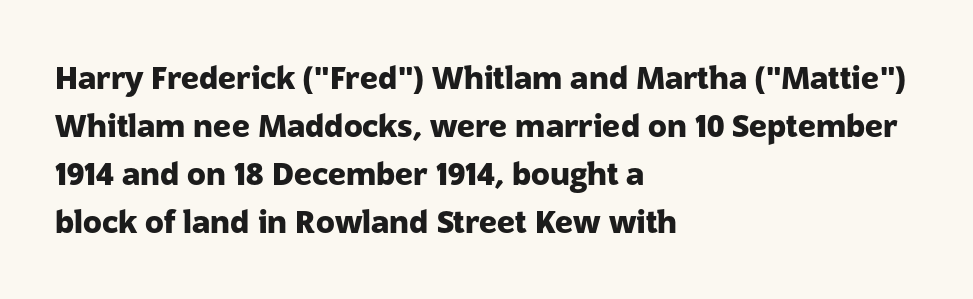
Q: Is the text bold? A: Yes.
Q: Is the text italic (slanted)? A: No, it is upright.
Q: Is the typeface a serif or a sans-serif typeface? A: Sans-serif.
Q: Is the text underlined? A: No.
Q: How is the paragraph aligned? A: Left-aligned.
Q: Is the spacing between letters normal or unusually wide? A: Normal.
Q: Is the spacing between lines tight, normal or loose? A: Normal.
Q: Width (condensed, normal, or wide)? A: Normal.
Q: Stroke contrast? A: Low.
Q: x-height? A: Medium.
Q: Monospaced? A: No.
